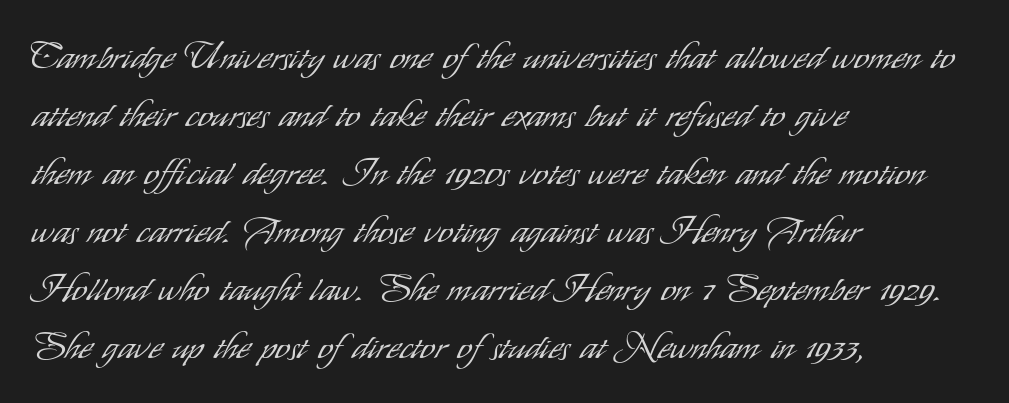
{"serif": "no", "bold": "no", "weight": "light", "width": "condensed", "stroke_contrast": "low", "x_height": "small", "monospaced": "no", "underline": "no", "align": "left", "line_spacing": "normal", "line_spacing_ratio": 1.57, "letter_spacing": "normal", "letter_spacing_em": 0.0, "glyph_px": 37}
